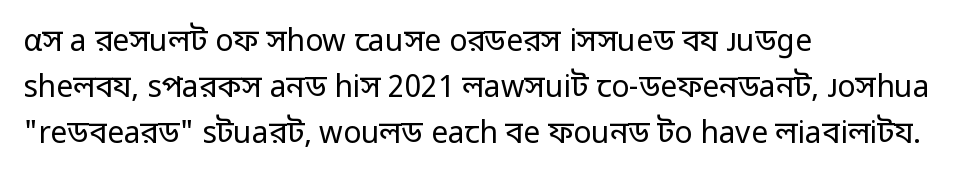
Q: Is the text bold? A: No.
Q: Is the text italic (slanted)? A: No, it is upright.
Q: Is the typeface a serif or a sans-serif typeface? A: Sans-serif.
Q: Is the text underlined? A: No.
Q: How is the paragraph aligned? A: Left-aligned.
Q: Is the spacing between letters normal or unusually wide? A: Normal.
Q: Is the spacing between lines tight, normal or loose? A: Normal.
Q: Width (condensed, normal, or wide)? A: Normal.
Q: Stroke contrast? A: Low.
Q: x-height? A: Medium.
Q: Monospaced? A: No.
